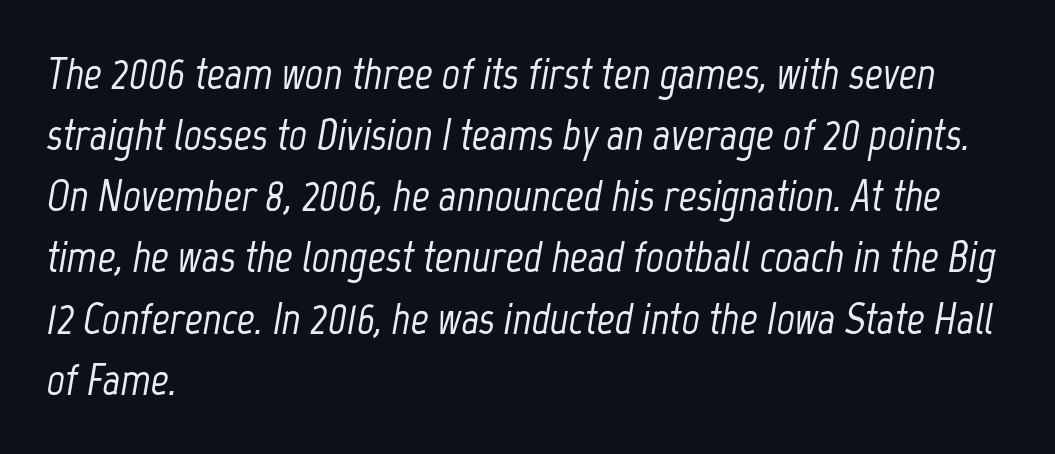
The image shows 44 px condensed type, italic (leaning right); set left-aligned, normal line spacing (1.39x), normal letter spacing, not underlined; low stroke contrast and a medium x-height.
